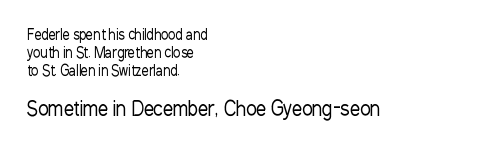
Q: Is the text bold? A: No.
Q: Is the text italic (slanted)? A: No, it is upright.
Q: Is the text underlined? A: No.
Q: How is the paragraph aligned? A: Left-aligned.
Q: Is the spacing between letters normal or unusually wide? A: Normal.
Q: Is the spacing between lines tight, normal or loose? A: Normal.
Q: Which block of text is set in a larger size, the first (top) or the second (bottom)? A: The second (bottom) one.
